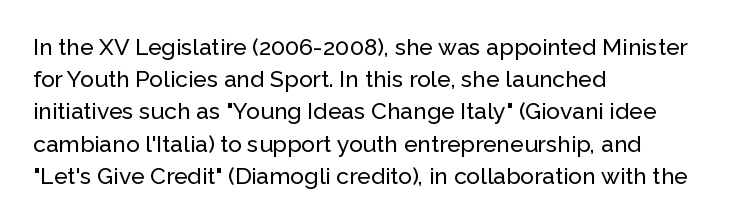
The image shows 23 px text type, upright; set left-aligned, normal line spacing (1.4x), normal letter spacing, not underlined.
